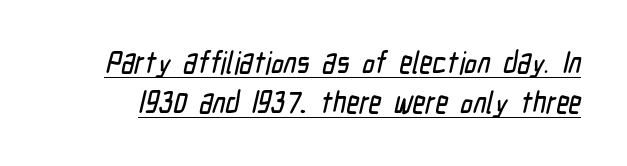
You could not count columns in this text — the font is proportionally spaced. Look at the bottom of the vertical strokes: they stop flat, with no serifs. The leading is moderate, giving the passage an even texture. The string is rendered with underlining switched on. Look at the tracking — it's just the regular setting, nothing added.
